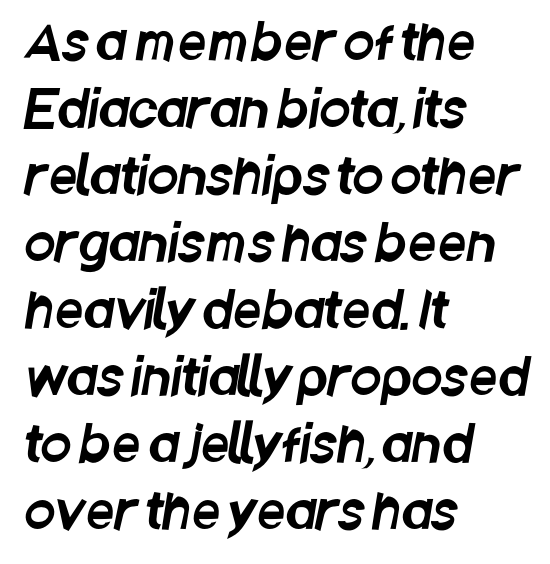
Type without underlining. The rows are spaced the way most documents space them. Does extra space separate the letters? No, they use regular spacing. Observe the absence of serifs on each vertical stroke in this sample.
